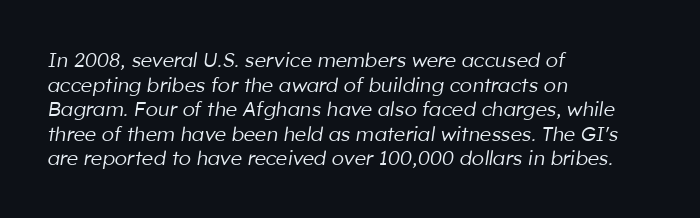
{"italic": "yes", "lean": "right", "slant_degrees": 8, "bold": "no", "underline": "no", "align": "left", "line_spacing_ratio": 1.23, "letter_spacing": "normal", "letter_spacing_em": 0.0, "glyph_px": 20}
